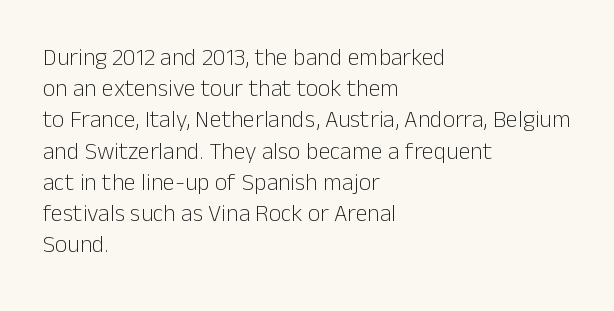
The ragged edge is on the right, which tells us the setting is flush left. The passage shown is not underscored anywhere. These lines were composed using upright roman letters. This sample uses plain, unmodified letter spacing. Reading down the column, the eye jumps a familiar distance to each next line.
